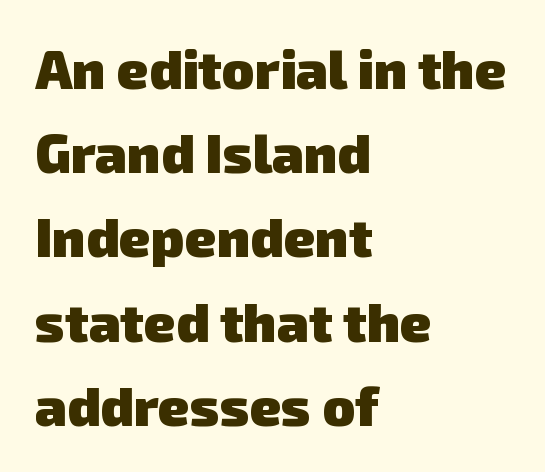
Q: Is the text bold? A: Yes.
Q: Is the typeface a serif or a sans-serif typeface? A: Sans-serif.
Q: Is the text underlined? A: No.
Q: How is the paragraph aligned? A: Left-aligned.
Q: Is the spacing between letters normal or unusually wide? A: Normal.
Q: Is the spacing between lines tight, normal or loose? A: Normal.
Q: Width (condensed, normal, or wide)? A: Normal.
Q: Stroke contrast? A: Low.
Q: x-height? A: Medium.
Q: Monospaced? A: No.
